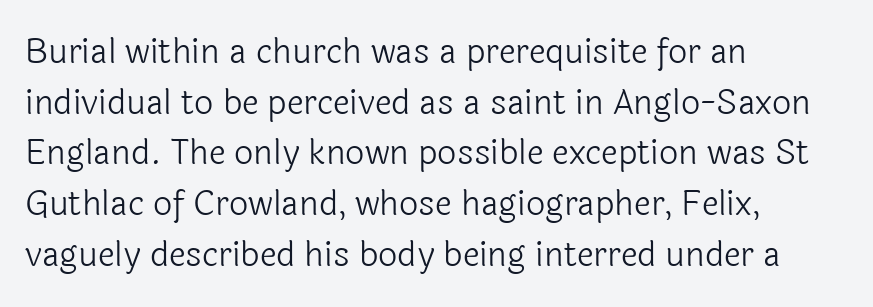
{"serif": "no", "italic": "no", "bold": "no", "weight": "light", "width": "normal", "x_height": "medium", "monospaced": "no", "underline": "no", "align": "left", "line_spacing": "normal", "line_spacing_ratio": 1.49, "letter_spacing": "normal", "letter_spacing_em": 0.0, "glyph_px": 34}
